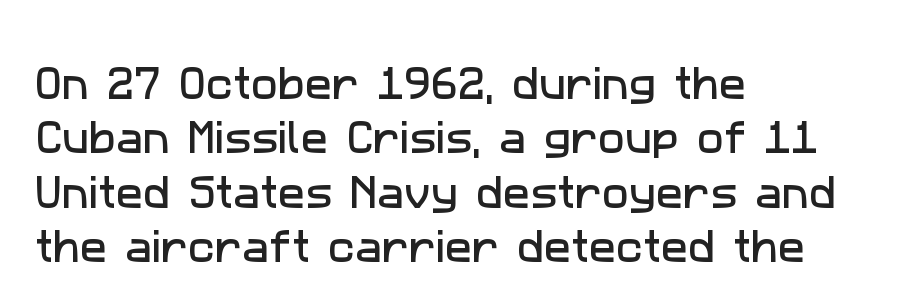
{"serif": "no", "width": "normal", "stroke_contrast": "low", "x_height": "medium", "monospaced": "no", "underline": "no", "align": "left", "line_spacing": "normal", "line_spacing_ratio": 1.51, "letter_spacing": "normal", "letter_spacing_em": 0.0, "glyph_px": 36}
